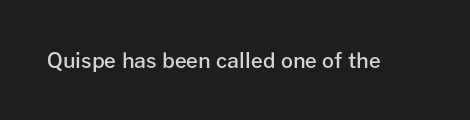
{"italic": "no", "bold": "semi", "underline": "no", "letter_spacing": "normal", "letter_spacing_em": 0.0, "glyph_px": 21}
